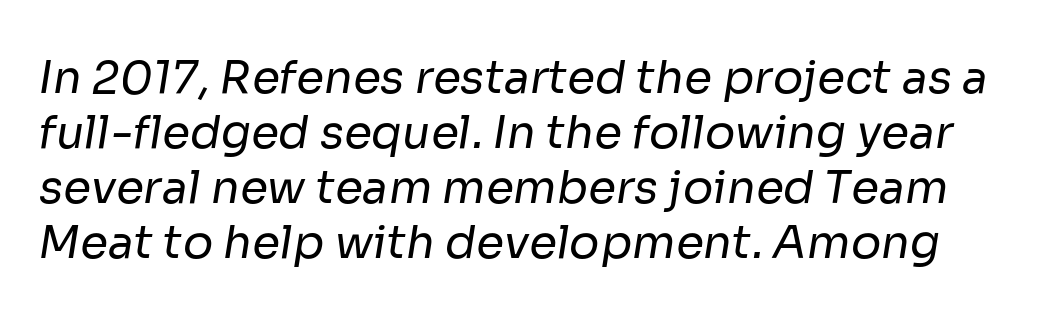
Q: Is the text bold? A: No.
Q: Is the typeface a serif or a sans-serif typeface? A: Sans-serif.
Q: Is the text underlined? A: No.
Q: Is the spacing between letters normal or unusually wide? A: Normal.
Q: Width (condensed, normal, or wide)? A: Normal.
Q: Stroke contrast? A: Low.
Q: x-height? A: Medium.
Q: Monospaced? A: No.
